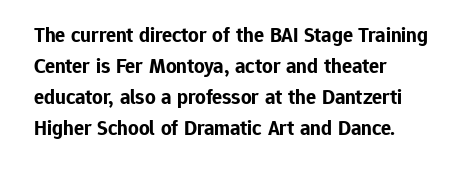
Q: Is the text bold? A: Yes.
Q: Is the text italic (slanted)? A: No, it is upright.
Q: Is the text underlined? A: No.
Q: How is the paragraph aligned? A: Left-aligned.
Q: Is the spacing between letters normal or unusually wide? A: Normal.
Q: Is the spacing between lines tight, normal or loose? A: Normal.
